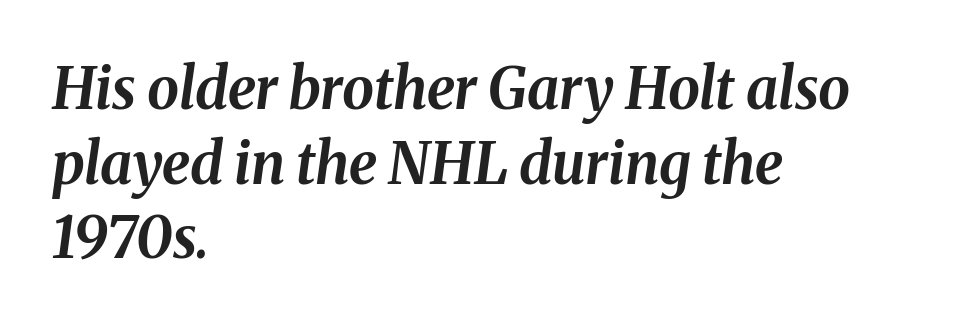
Q: Is the text bold? A: Yes.
Q: Is the text italic (slanted)? A: Yes, it leans right by about 8 degrees.
Q: Is the text underlined? A: No.
Q: How is the paragraph aligned? A: Left-aligned.
Q: Is the spacing between letters normal or unusually wide? A: Normal.
Q: Is the spacing between lines tight, normal or loose? A: Normal.
Q: Width (condensed, normal, or wide)? A: Normal.
Q: Stroke contrast? A: Medium.
Q: x-height? A: Medium.
Q: Monospaced? A: No.
